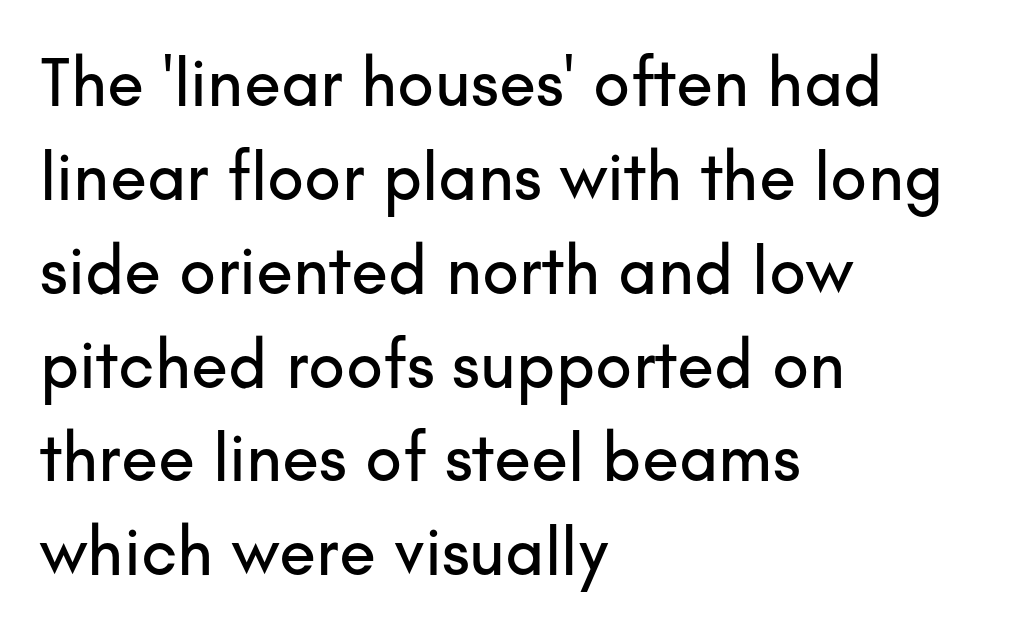
Q: Is the text italic (slanted)? A: No, it is upright.
Q: Is the typeface a serif or a sans-serif typeface? A: Sans-serif.
Q: Is the text underlined? A: No.
Q: How is the paragraph aligned? A: Left-aligned.
Q: Is the spacing between letters normal or unusually wide? A: Normal.
Q: Is the spacing between lines tight, normal or loose? A: Normal.
Q: Width (condensed, normal, or wide)? A: Normal.
Q: Stroke contrast? A: Low.
Q: x-height? A: Small.
Q: Monospaced? A: No.
